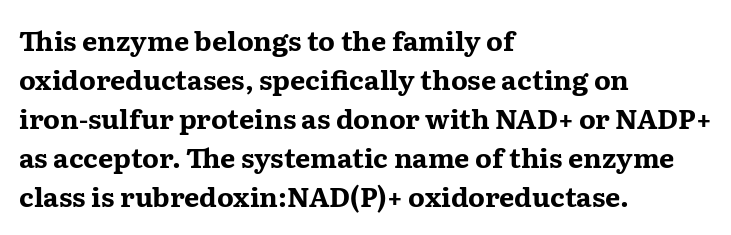
{"italic": "no", "bold": "yes", "underline": "no", "align": "left", "line_spacing": "normal", "line_spacing_ratio": 1.44, "letter_spacing": "normal", "letter_spacing_em": 0.0, "glyph_px": 27}
